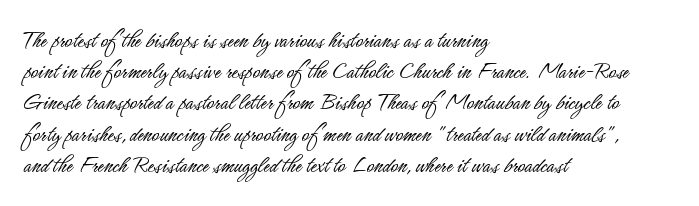
{"bold": "no", "underline": "no", "align": "left", "line_spacing": "normal", "line_spacing_ratio": 1.25, "letter_spacing": "normal", "letter_spacing_em": 0.0, "glyph_px": 25}
